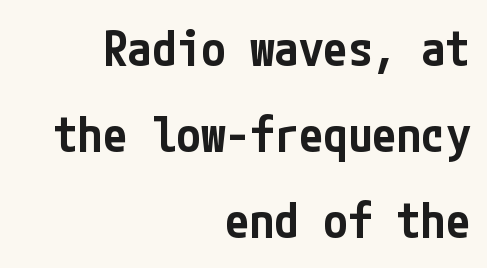
{"serif": "no", "italic": "no", "bold": "semi", "weight": "semibold", "width": "condensed", "stroke_contrast": "low", "x_height": "medium", "underline": "no", "align": "right", "line_spacing_ratio": 1.76, "letter_spacing": "normal", "letter_spacing_em": 0.0, "glyph_px": 49}
